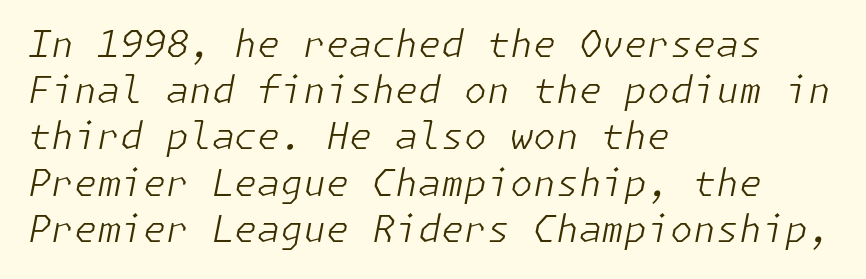
The image shows 37 px light type, italic (leaning right); set left-aligned, normal line spacing (1.25x), normal letter spacing, not underlined; low stroke contrast and a medium x-height.
